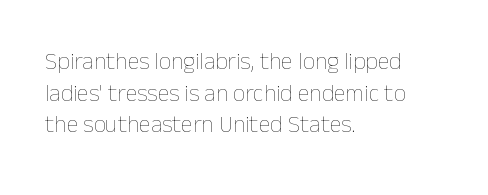
Q: Is the text bold? A: No.
Q: Is the text italic (slanted)? A: No, it is upright.
Q: Is the text underlined? A: No.
Q: How is the paragraph aligned? A: Left-aligned.
Q: Is the spacing between letters normal or unusually wide? A: Normal.
Q: Is the spacing between lines tight, normal or loose? A: Normal.
